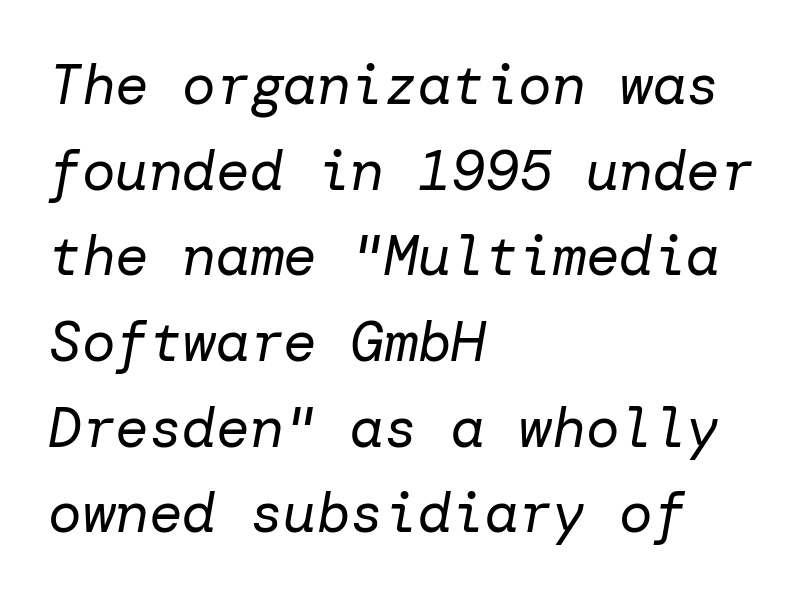
Q: Is the text bold? A: No.
Q: Is the text italic (slanted)? A: Yes, it leans right by about 10 degrees.
Q: Is the text underlined? A: No.
Q: How is the paragraph aligned? A: Left-aligned.
Q: Is the spacing between letters normal or unusually wide? A: Normal.
Q: Is the spacing between lines tight, normal or loose? A: Normal.
Q: Width (condensed, normal, or wide)? A: Normal.
Q: Stroke contrast? A: Low.
Q: x-height? A: Medium.
